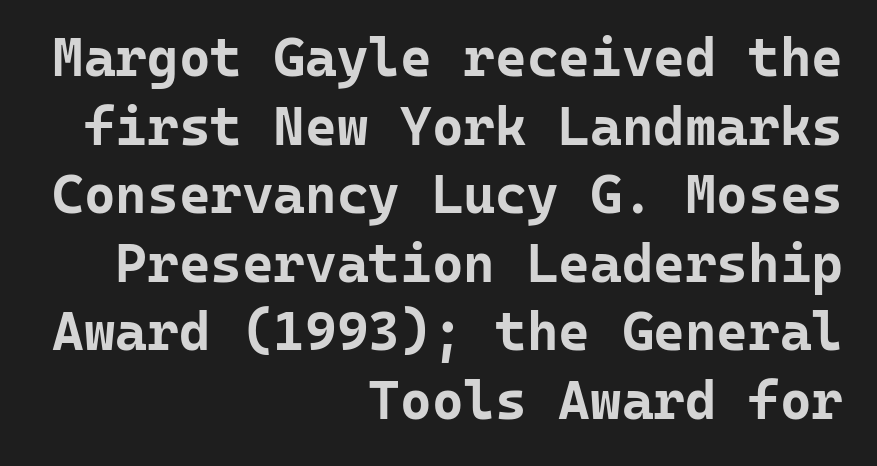
Q: Is the text bold? A: Yes.
Q: Is the text italic (slanted)? A: No, it is upright.
Q: Is the typeface a serif or a sans-serif typeface? A: Sans-serif.
Q: Is the text underlined? A: No.
Q: How is the paragraph aligned? A: Right-aligned.
Q: Is the spacing between letters normal or unusually wide? A: Normal.
Q: Is the spacing between lines tight, normal or loose? A: Normal.
Q: Width (condensed, normal, or wide)? A: Normal.
Q: Stroke contrast? A: Low.
Q: x-height? A: Medium.
Q: Monospaced? A: Yes.
